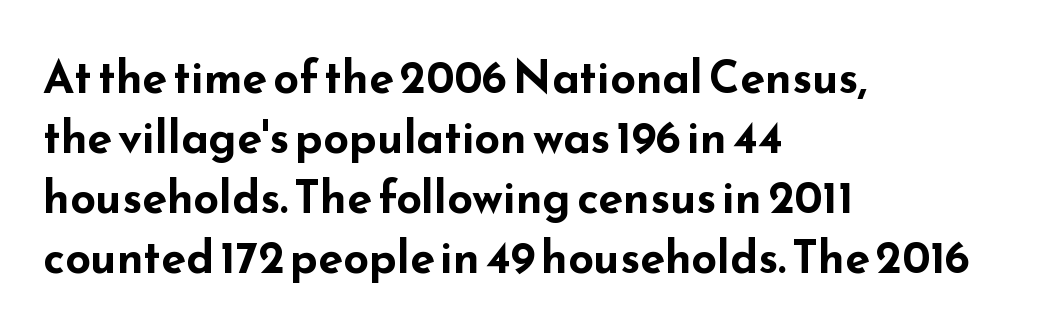
The image shows 45 px bold, wide sans-serif type, upright; set left-aligned, normal line spacing (1.33x), normal letter spacing, not underlined; low stroke contrast and a small x-height.
